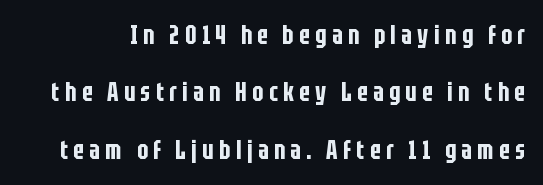
{"italic": "no", "underline": "no", "line_spacing": "loose", "line_spacing_ratio": 2.21, "letter_spacing": "wide", "letter_spacing_em": 0.21, "glyph_px": 26}
